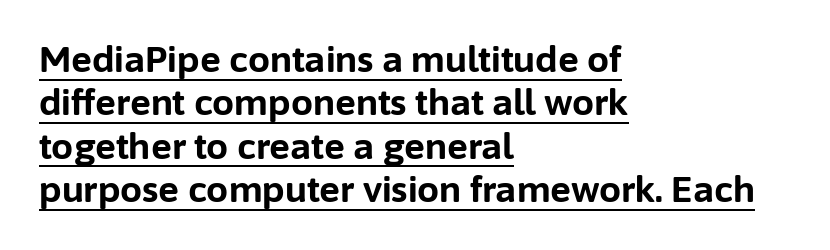
{"serif": "no", "italic": "no", "bold": "yes", "weight": "bold", "width": "normal", "stroke_contrast": "low", "x_height": "medium", "monospaced": "no", "underline": "yes", "align": "left", "line_spacing_ratio": 1.24, "letter_spacing": "normal", "letter_spacing_em": 0.0, "glyph_px": 35}
